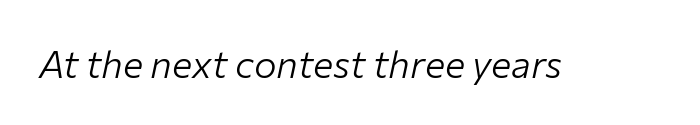
The image shows 38 px light type, italic (leaning right); set normal letter spacing, not underlined; low stroke contrast and a medium x-height.
